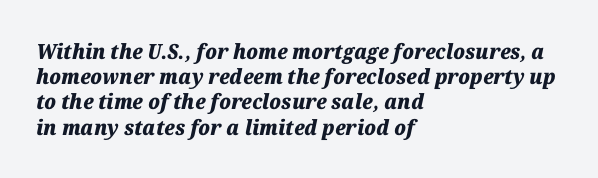
Q: Is the text bold? A: Yes.
Q: Is the text italic (slanted)? A: Yes, it leans right by about 12 degrees.
Q: Is the text underlined? A: No.
Q: How is the paragraph aligned? A: Left-aligned.
Q: Is the spacing between letters normal or unusually wide? A: Normal.
